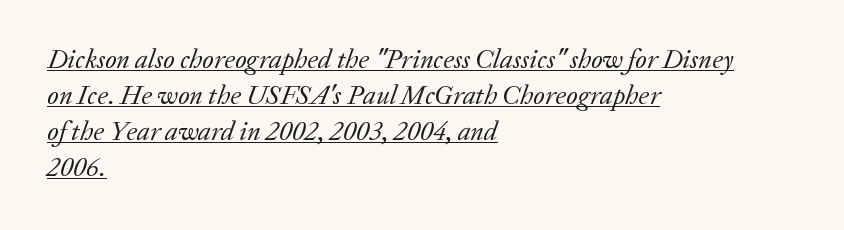
{"italic": "yes", "lean": "right", "slant_degrees": 20, "bold": "no", "underline": "yes", "align": "left", "line_spacing": "normal", "line_spacing_ratio": 1.33, "letter_spacing": "normal", "letter_spacing_em": 0.0, "glyph_px": 27}
